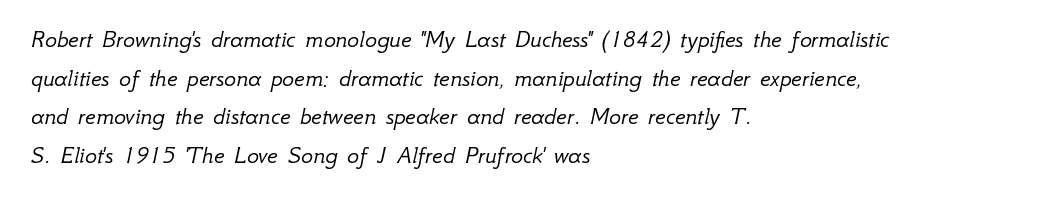
Q: Is the text bold? A: No.
Q: Is the text italic (slanted)? A: Yes, it leans right by about 12 degrees.
Q: Is the text underlined? A: No.
Q: How is the paragraph aligned? A: Left-aligned.
Q: Is the spacing between letters normal or unusually wide? A: Normal.
Q: Is the spacing between lines tight, normal or loose? A: Normal.
